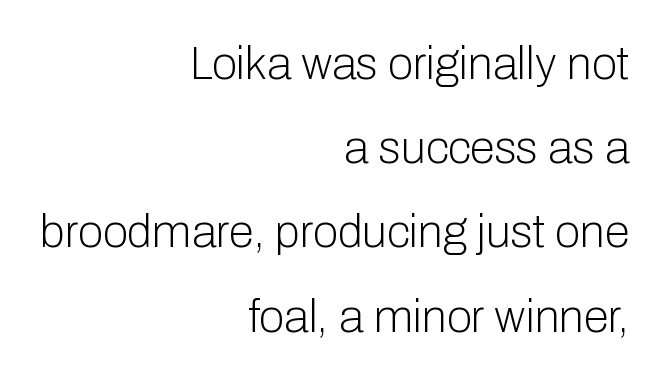
The face used here is proportionally spaced, like ordinary book or web type. Ink coverage per letter is moderate at most. The font family rendered here belongs to the sans-serif group. Tall strokes in this sample are plumb rather than angled.
